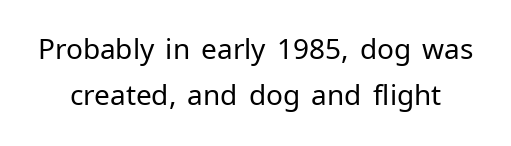
The image shows 28 px regular-weight sans-serif type, upright; set normal line spacing (1.63x), normal letter spacing, not underlined; low stroke contrast and a medium x-height.
